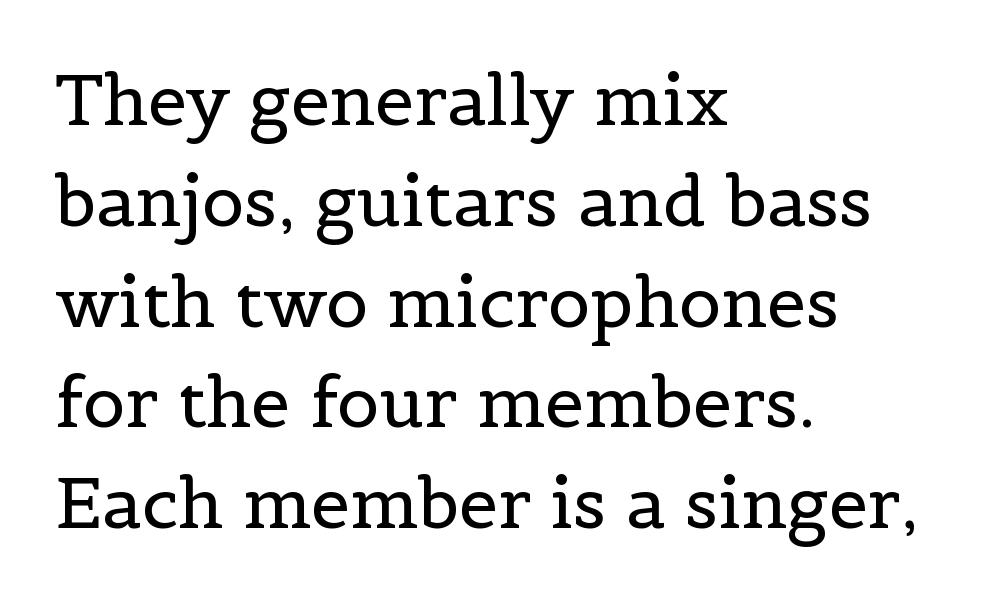
Q: Is the text bold? A: No.
Q: Is the text italic (slanted)? A: No, it is upright.
Q: Is the typeface a serif or a sans-serif typeface? A: Serif.
Q: Is the text underlined? A: No.
Q: How is the paragraph aligned? A: Left-aligned.
Q: Is the spacing between letters normal or unusually wide? A: Normal.
Q: Is the spacing between lines tight, normal or loose? A: Normal.
Q: Width (condensed, normal, or wide)? A: Normal.
Q: x-height? A: Medium.
Q: Monospaced? A: No.
